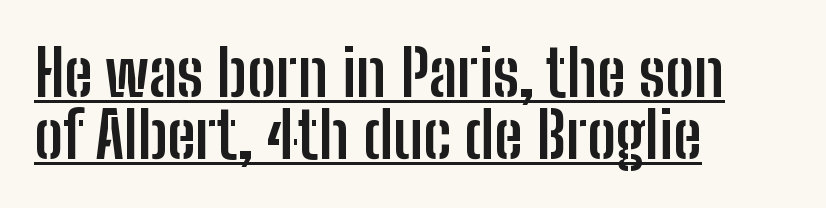
{"serif": "no", "italic": "no", "bold": "yes", "weight": "semibold", "width": "condensed", "stroke_contrast": "low", "x_height": "medium", "monospaced": "no", "underline": "yes", "align": "left", "line_spacing": "tight", "line_spacing_ratio": 0.97, "letter_spacing": "normal", "letter_spacing_em": 0.0, "glyph_px": 64}
